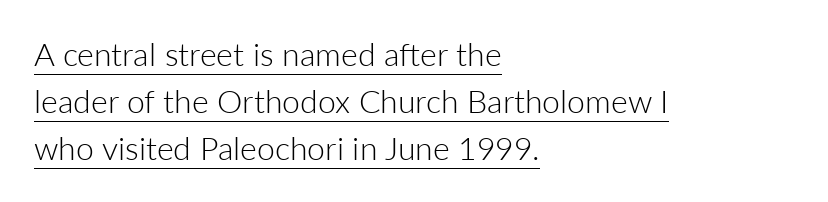
Q: Is the text bold? A: No.
Q: Is the text italic (slanted)? A: No, it is upright.
Q: Is the typeface a serif or a sans-serif typeface? A: Sans-serif.
Q: Is the text underlined? A: Yes.
Q: How is the paragraph aligned? A: Left-aligned.
Q: Is the spacing between letters normal or unusually wide? A: Normal.
Q: Is the spacing between lines tight, normal or loose? A: Normal.
Q: Width (condensed, normal, or wide)? A: Normal.
Q: Stroke contrast? A: Low.
Q: x-height? A: Medium.
Q: Monospaced? A: No.
